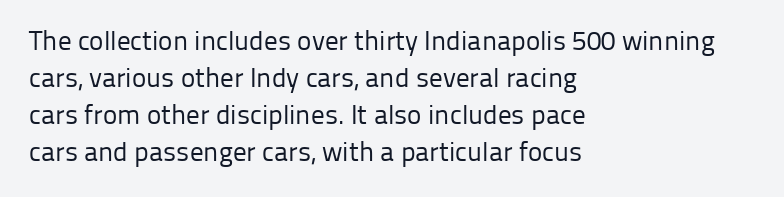
Reading down the block, your eye returns to a fixed left position each line. Tall strokes in this sample are plumb rather than angled. The rendering uses a moderate line-height, typical for paragraphs. This is not heavy type; no bold has been used. Any mark beneath the type? The region is blank. Each word holds together tightly as a unit, with standard inter-letter gaps.
